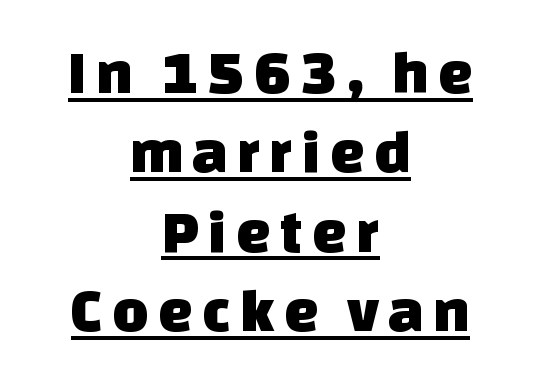
The image shows 62 px sans-serif type; set centered, normal line spacing (1.28x), underlined; low stroke contrast and a large x-height.
